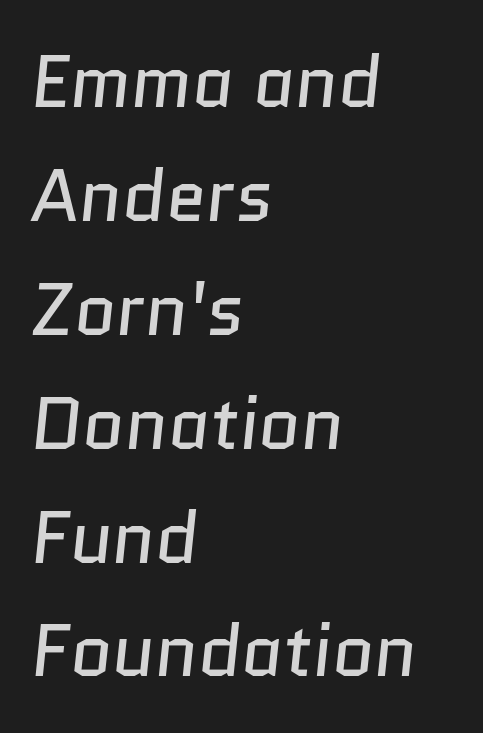
{"serif": "no", "bold": "no", "weight": "regular", "width": "normal", "stroke_contrast": "low", "x_height": "medium", "monospaced": "no", "underline": "no", "align": "left", "line_spacing": "normal", "line_spacing_ratio": 1.56, "letter_spacing": "normal", "letter_spacing_em": 0.0, "glyph_px": 73}
